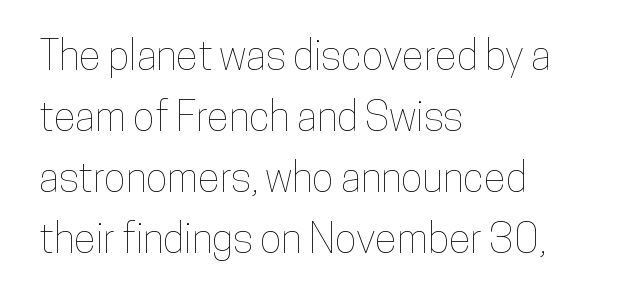
The image shows 41 px condensed type, upright; set left-aligned, normal line spacing (1.49x), normal letter spacing, not underlined; low stroke contrast and a medium x-height.
